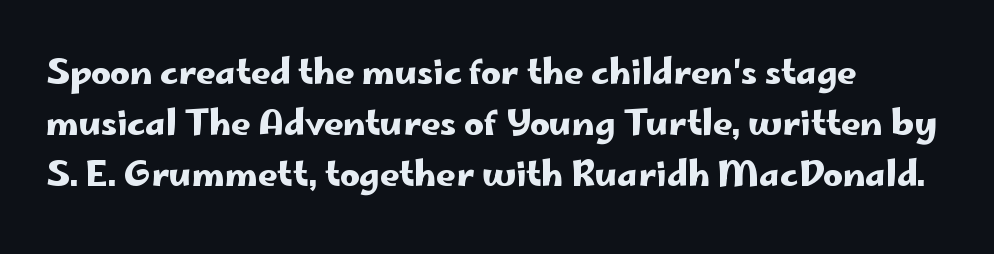
Q: Is the text italic (slanted)? A: No, it is upright.
Q: Is the typeface a serif or a sans-serif typeface? A: Sans-serif.
Q: Is the text underlined? A: No.
Q: How is the paragraph aligned? A: Left-aligned.
Q: Is the spacing between letters normal or unusually wide? A: Normal.
Q: Is the spacing between lines tight, normal or loose? A: Normal.
Q: Width (condensed, normal, or wide)? A: Wide.
Q: Stroke contrast? A: Low.
Q: x-height? A: Small.
Q: Monospaced? A: No.
